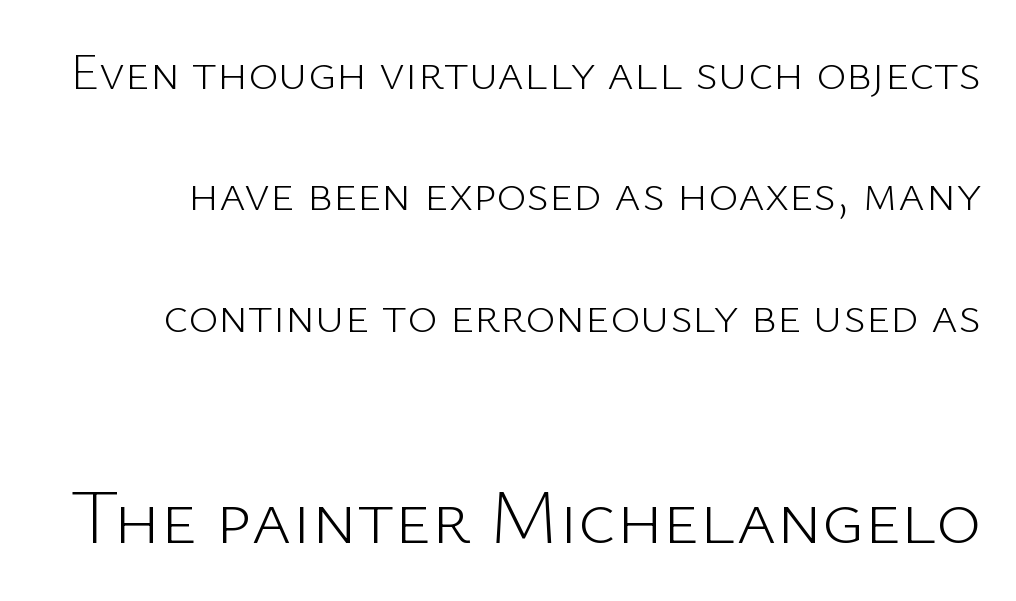
{"serif": "no", "italic": "no", "bold": "no", "weight": "light", "width": "normal", "stroke_contrast": "low", "x_height": "medium", "monospaced": "no", "underline": "no", "line_spacing": "loose", "line_spacing_ratio": 2.38, "letter_spacing": "normal", "letter_spacing_em": 0.0, "larger_block": "second", "size_ratio": 1.51, "glyph_px": 77}
